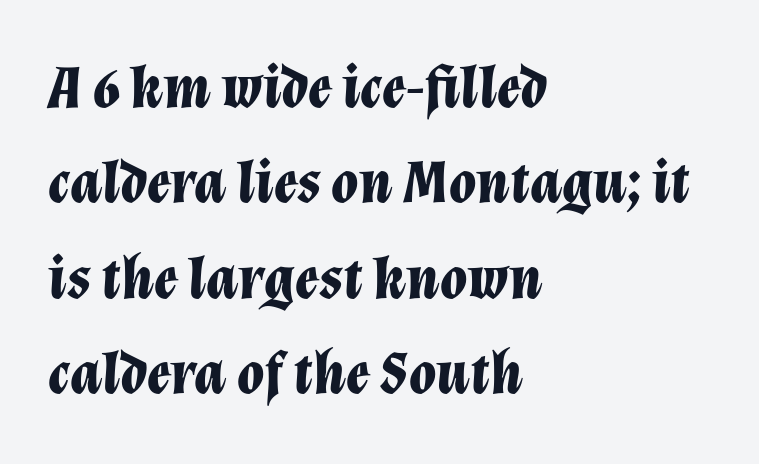
Q: Is the text bold? A: Yes.
Q: Is the text italic (slanted)? A: Yes, it leans right by about 12 degrees.
Q: Is the text underlined? A: No.
Q: How is the paragraph aligned? A: Left-aligned.
Q: Is the spacing between letters normal or unusually wide? A: Normal.
Q: Is the spacing between lines tight, normal or loose? A: Normal.
Q: Width (condensed, normal, or wide)? A: Normal.
Q: Stroke contrast? A: Low.
Q: x-height? A: Medium.
Q: Monospaced? A: No.
